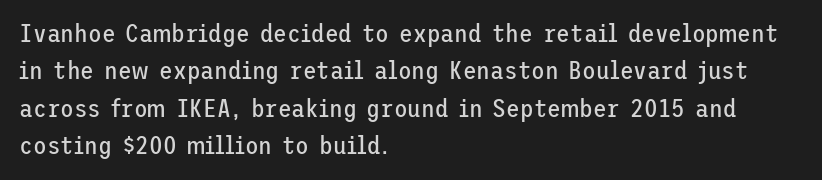
{"italic": "no", "bold": "no", "underline": "no", "align": "left", "line_spacing": "normal", "line_spacing_ratio": 1.5, "letter_spacing": "normal", "letter_spacing_em": 0.0, "glyph_px": 25}
